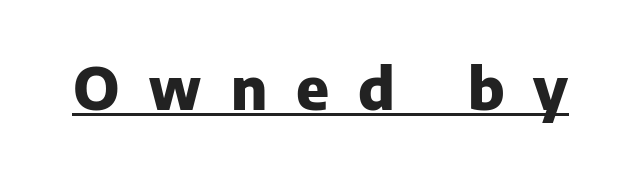
Q: Is the text bold? A: Yes.
Q: Is the text italic (slanted)? A: No, it is upright.
Q: Is the typeface a serif or a sans-serif typeface? A: Sans-serif.
Q: Is the text underlined? A: Yes.
Q: Is the spacing between letters normal or unusually wide? A: Unusually wide.
Q: Width (condensed, normal, or wide)? A: Normal.
Q: Stroke contrast? A: Low.
Q: x-height? A: Medium.
Q: Monospaced? A: No.
